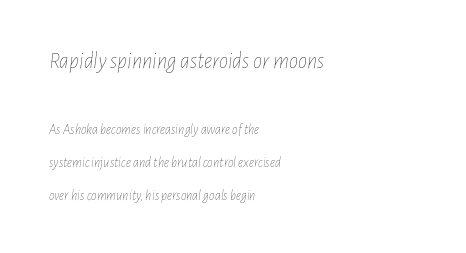
Q: Is the text bold? A: No.
Q: Is the text italic (slanted)? A: Yes, it leans right by about 7 degrees.
Q: Is the text underlined? A: No.
Q: How is the paragraph aligned? A: Left-aligned.
Q: Is the spacing between letters normal or unusually wide? A: Normal.
Q: Is the spacing between lines tight, normal or loose? A: Loose.
Q: Which block of text is set in a larger size, the first (top) or the second (bottom)? A: The first (top) one.
